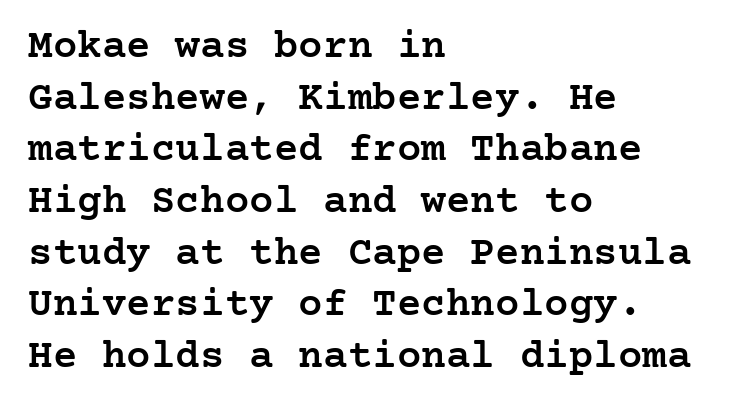
These lines keep a tight, regular rhythm from letter to letter. Do the letters lean? They stand straight. Descenders are the only things crossing below the line. Does the leading feel generous? No, just average. A bit beefed up — I'd call it semibold rather than bold. Line beginnings align vertically; line endings do not.
